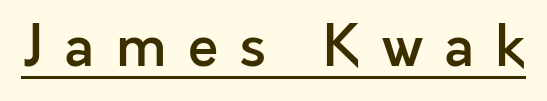
The image shows 56 px semibold sans-serif type, upright; set unusually wide letter spacing (+0.38 em), underlined; a medium x-height.
